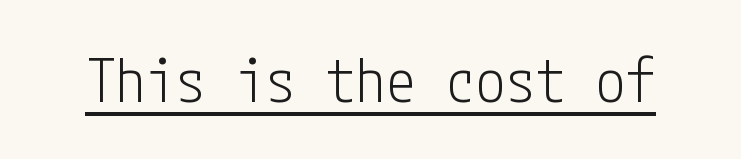
{"serif": "no", "italic": "no", "bold": "no", "weight": "light", "width": "condensed", "stroke_contrast": "low", "x_height": "medium", "underline": "yes", "letter_spacing": "normal", "letter_spacing_em": 0.0, "glyph_px": 60}
